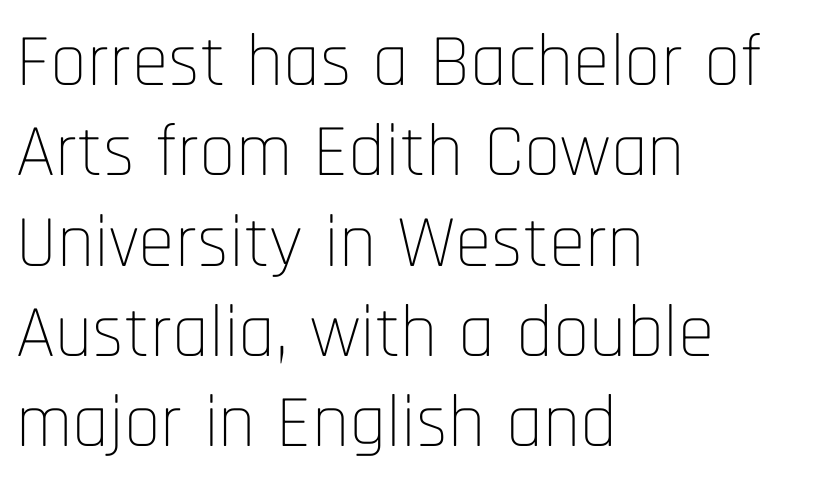
The image shows 74 px thin, condensed sans-serif type, upright; set left-aligned, line spacing 1.22x, normal letter spacing, not underlined; low stroke contrast and a large x-height.
